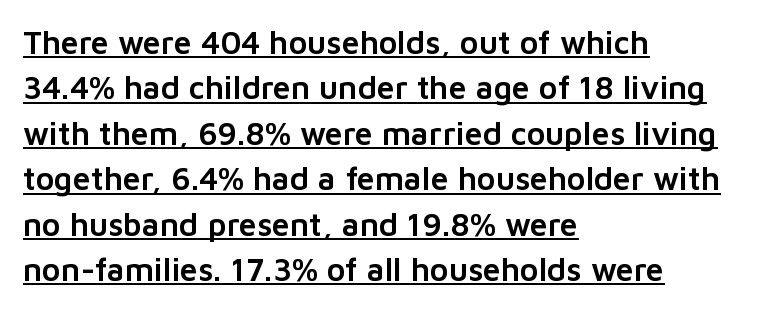
Q: Is the text italic (slanted)? A: No, it is upright.
Q: Is the typeface a serif or a sans-serif typeface? A: Sans-serif.
Q: Is the text underlined? A: Yes.
Q: How is the paragraph aligned? A: Left-aligned.
Q: Is the spacing between letters normal or unusually wide? A: Normal.
Q: Is the spacing between lines tight, normal or loose? A: Normal.
Q: Width (condensed, normal, or wide)? A: Normal.
Q: Stroke contrast? A: Low.
Q: x-height? A: Medium.
Q: Monospaced? A: No.
